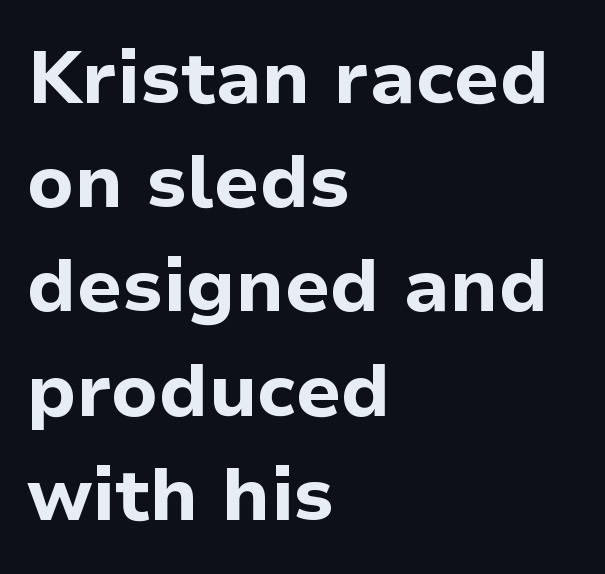
Q: Is the text bold? A: Yes.
Q: Is the text italic (slanted)? A: No, it is upright.
Q: Is the typeface a serif or a sans-serif typeface? A: Sans-serif.
Q: Is the text underlined? A: No.
Q: How is the paragraph aligned? A: Left-aligned.
Q: Is the spacing between letters normal or unusually wide? A: Normal.
Q: Is the spacing between lines tight, normal or loose? A: Normal.
Q: Width (condensed, normal, or wide)? A: Normal.
Q: Stroke contrast? A: Low.
Q: x-height? A: Medium.
Q: Monospaced? A: No.
